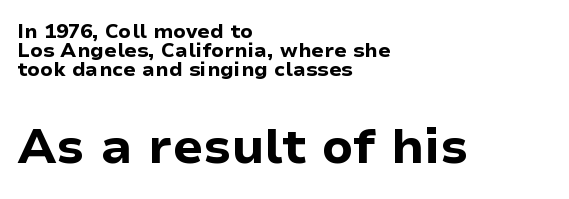
The image shows 49 px bold sans-serif type, upright; set left-aligned, tight line spacing (0.95x), normal letter spacing, not underlined; the second (bottom) block is 2.45x larger; low stroke contrast and a medium x-height.
